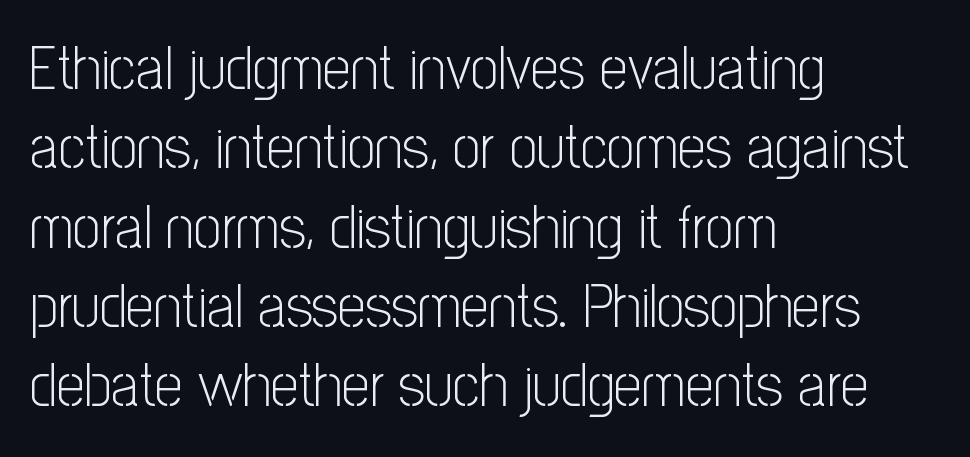
The face used here is proportionally spaced, like ordinary book or web type. Students, observe: this is what conventionally led text looks like. Serifs: no, the terminals of the letterforms are clean. The axis of the letterforms is exactly vertical.
